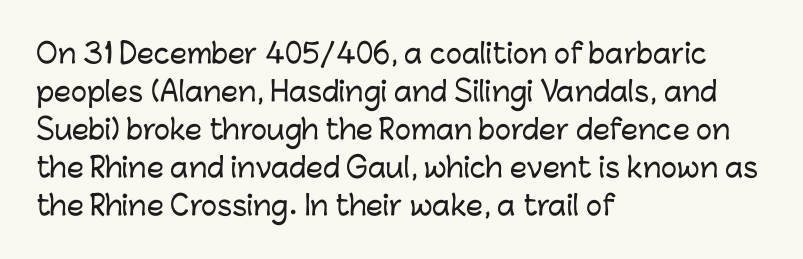
The image shows 27 px text type, upright; set left-aligned, normal line spacing (1.41x), normal letter spacing, not underlined.
